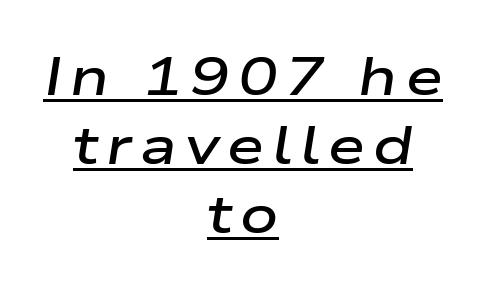
{"italic": "yes", "lean": "right", "slant_degrees": 9, "bold": "semi", "weight": "semibold", "width": "wide", "stroke_contrast": "low", "x_height": "medium", "monospaced": "no", "underline": "yes", "align": "center", "line_spacing": "normal", "line_spacing_ratio": 1.3, "glyph_px": 53}
